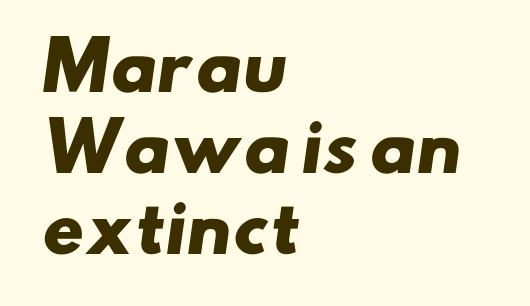
Q: Is the text bold? A: Yes.
Q: Is the typeface a serif or a sans-serif typeface? A: Sans-serif.
Q: Is the text underlined? A: No.
Q: How is the paragraph aligned? A: Left-aligned.
Q: Is the spacing between letters normal or unusually wide? A: Normal.
Q: Is the spacing between lines tight, normal or loose? A: Normal.
Q: Width (condensed, normal, or wide)? A: Wide.
Q: Stroke contrast? A: Low.
Q: x-height? A: Small.
Q: Monospaced? A: No.
